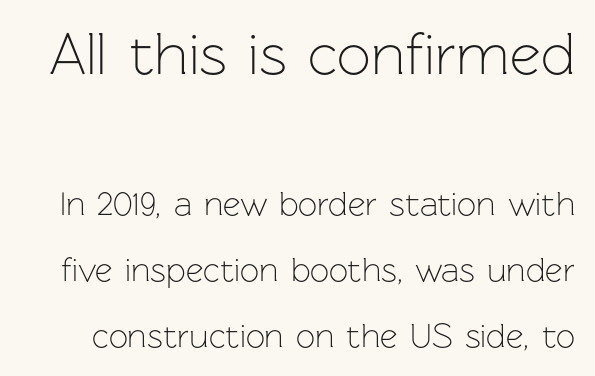
Honestly, the letter spacing is just normal — you wouldn't notice it. The designer gave the opening block more size than the closing block. This is sans-serif lettering, the kind often seen on screens and signage. Is the type heavy? It reads as light-to-regular instead. Do the characters align in a grid? No, the font is proportional.
